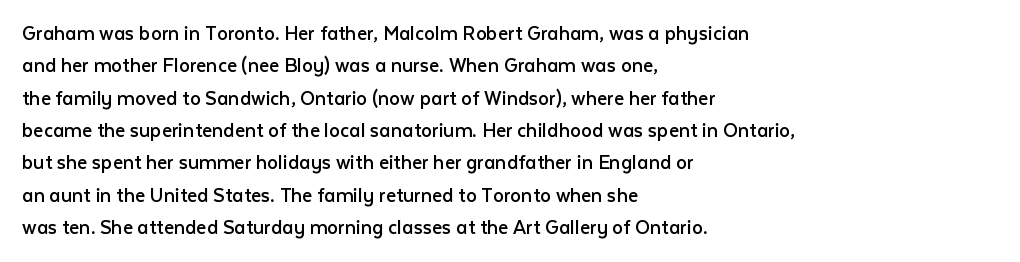
Q: Is the text bold? A: No.
Q: Is the text italic (slanted)? A: No, it is upright.
Q: Is the text underlined? A: No.
Q: How is the paragraph aligned? A: Left-aligned.
Q: Is the spacing between letters normal or unusually wide? A: Normal.
Q: Is the spacing between lines tight, normal or loose? A: Normal.
